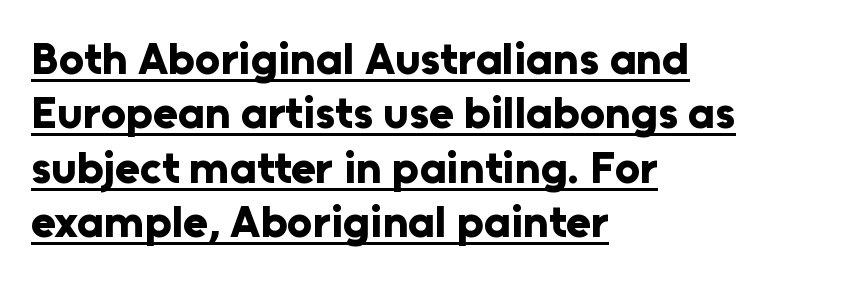
In designer terms, the underline attribute is active on this setting. The strokes are fattened all the way to bold. Here the designer chose a conventional face with non-uniform glyph widths. The typesetter chose a ragged-right arrangement here.
